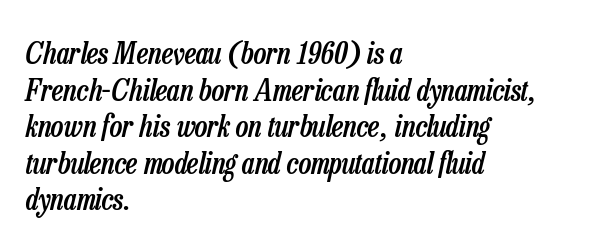
Q: Is the text bold? A: Semi-bold.
Q: Is the text italic (slanted)? A: Yes, it leans right by about 13 degrees.
Q: Is the text underlined? A: No.
Q: How is the paragraph aligned? A: Left-aligned.
Q: Is the spacing between letters normal or unusually wide? A: Normal.
Q: Width (condensed, normal, or wide)? A: Condensed.
Q: Stroke contrast? A: Low.
Q: x-height? A: Medium.
Q: Monospaced? A: No.
